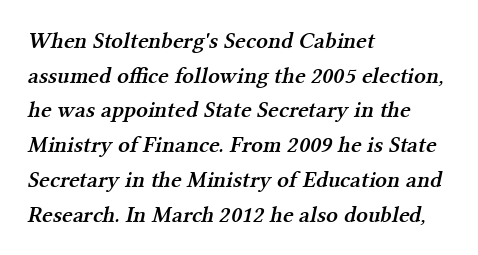
Letter spacing: default. The lines in this sample share a left origin and differ only in where they stop. Notice the strokes are somewhat thickened but not fully heavy: this is a semibold. Rows of type keep a routine distance in the vertical direction. No word sits above an underline.
